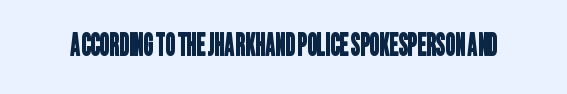
Q: Is the typeface a serif or a sans-serif typeface? A: Sans-serif.
Q: Is the text underlined? A: No.
Q: Is the spacing between letters normal or unusually wide? A: Normal.
Q: Width (condensed, normal, or wide)? A: Condensed.
Q: Stroke contrast? A: Low.
Q: x-height? A: Large.
Q: Monospaced? A: No.
